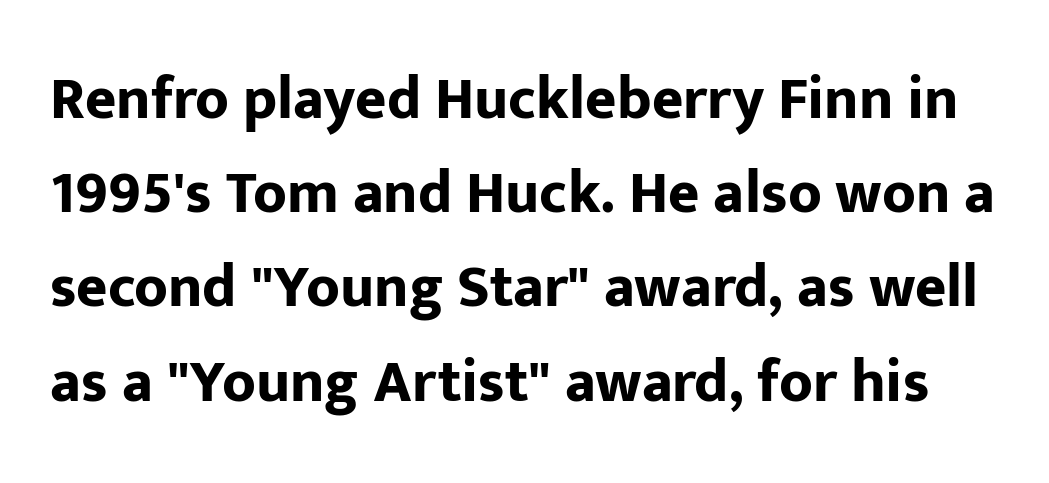
{"serif": "no", "italic": "no", "bold": "yes", "weight": "bold", "width": "normal", "stroke_contrast": "low", "x_height": "medium", "monospaced": "no", "underline": "no", "line_spacing": "normal", "line_spacing_ratio": 1.57, "letter_spacing": "normal", "letter_spacing_em": 0.0, "glyph_px": 60}
